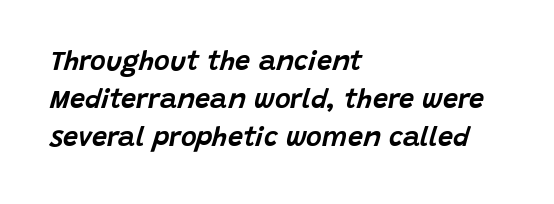
{"italic": "yes", "lean": "right", "slant_degrees": 15, "underline": "no", "align": "left", "line_spacing": "normal", "line_spacing_ratio": 1.4, "letter_spacing": "normal", "letter_spacing_em": 0.0, "glyph_px": 27}
